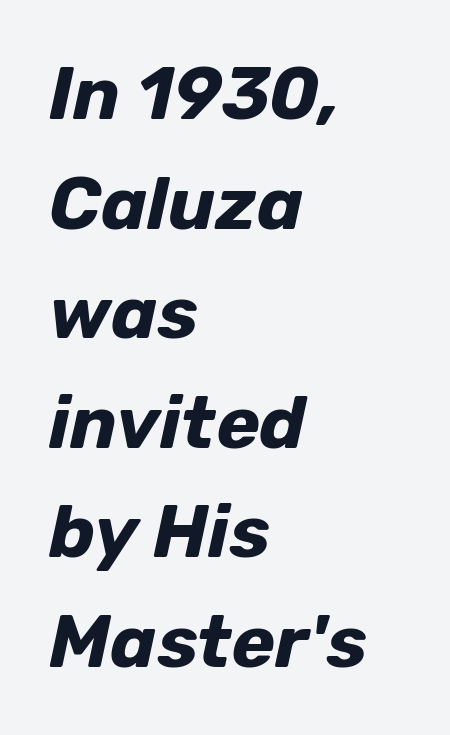
Q: Is the text bold? A: Yes.
Q: Is the text italic (slanted)? A: Yes, it leans right by about 12 degrees.
Q: Is the text underlined? A: No.
Q: How is the paragraph aligned? A: Left-aligned.
Q: Is the spacing between letters normal or unusually wide? A: Normal.
Q: Is the spacing between lines tight, normal or loose? A: Normal.
Q: Width (condensed, normal, or wide)? A: Normal.
Q: Stroke contrast? A: Low.
Q: x-height? A: Medium.
Q: Monospaced? A: No.
